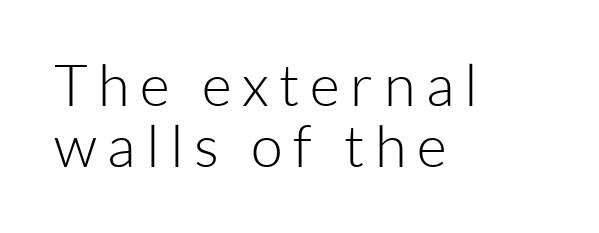
Q: Is the text bold? A: No.
Q: Is the text italic (slanted)? A: No, it is upright.
Q: Is the typeface a serif or a sans-serif typeface? A: Sans-serif.
Q: Is the text underlined? A: No.
Q: How is the paragraph aligned? A: Left-aligned.
Q: Is the spacing between lines tight, normal or loose? A: Tight.
Q: Width (condensed, normal, or wide)? A: Normal.
Q: Stroke contrast? A: Low.
Q: x-height? A: Medium.
Q: Monospaced? A: No.
